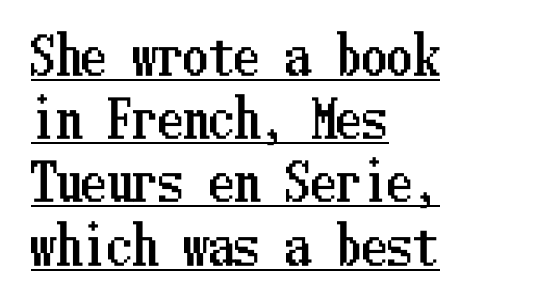
{"italic": "no", "width": "condensed", "stroke_contrast": "low", "x_height": "medium", "underline": "yes", "align": "left", "line_spacing_ratio": 1.24, "letter_spacing": "normal", "letter_spacing_em": 0.0, "glyph_px": 51}
